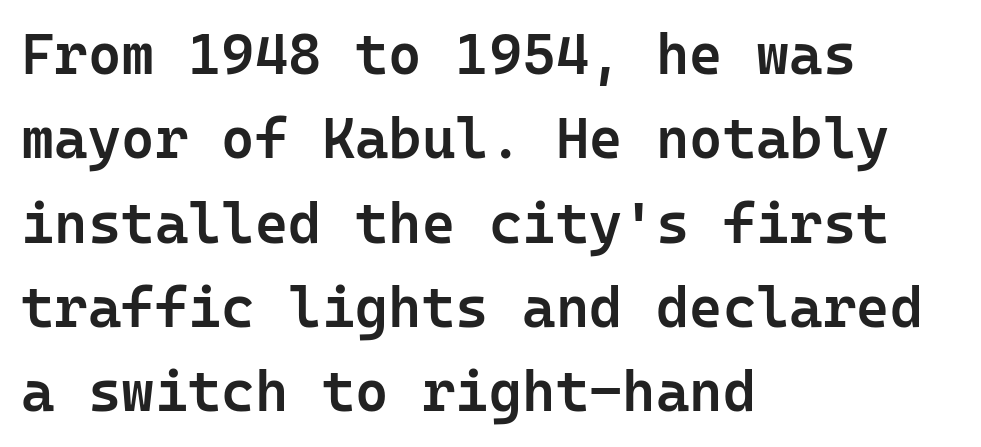
The image shows 57 px semibold sans-serif type, upright; set left-aligned, normal line spacing (1.48x), normal letter spacing, not underlined; low stroke contrast and a medium x-height.
